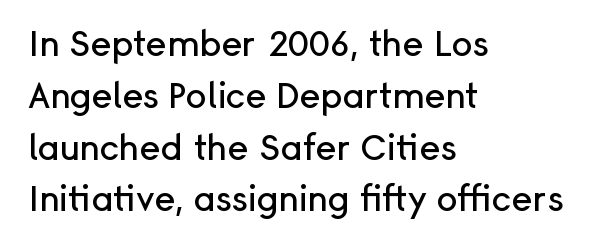
{"serif": "no", "italic": "no", "width": "normal", "stroke_contrast": "low", "x_height": "medium", "monospaced": "no", "underline": "no", "align": "left", "line_spacing": "normal", "line_spacing_ratio": 1.48, "letter_spacing": "normal", "letter_spacing_em": 0.0, "glyph_px": 35}
